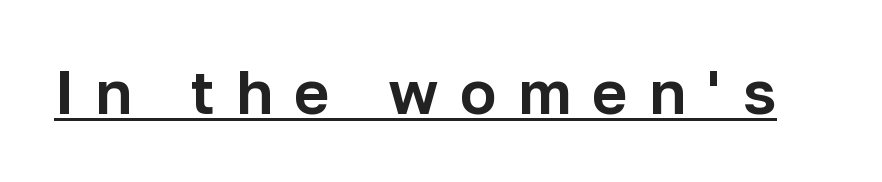
The image shows 61 px sans-serif type, upright; set unusually wide letter spacing (+0.35 em), underlined; low stroke contrast and a medium x-height.
